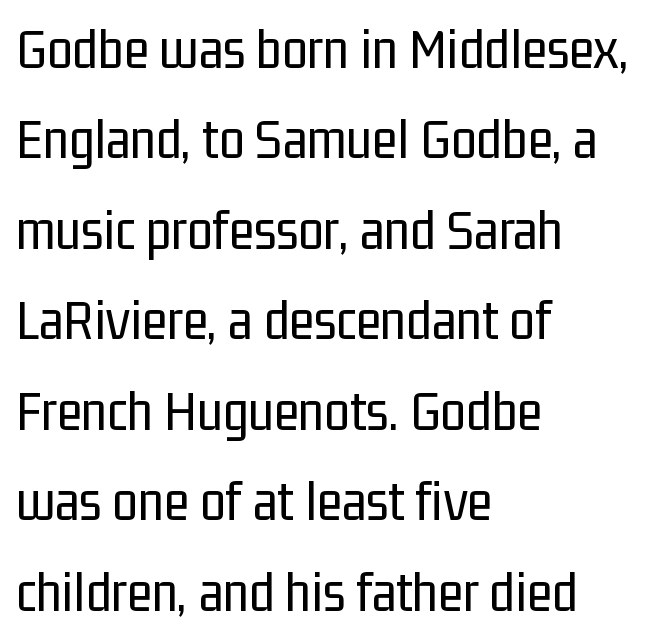
Letter spacing: default. The rag falls on the right side of this text block. Weight: regular or lighter. Italic? Not at all — the glyphs are vertical. Notice how descenders clear the ascenders below comfortably — that's standard leading. Do the characters align in a grid? No, the font is proportional.
